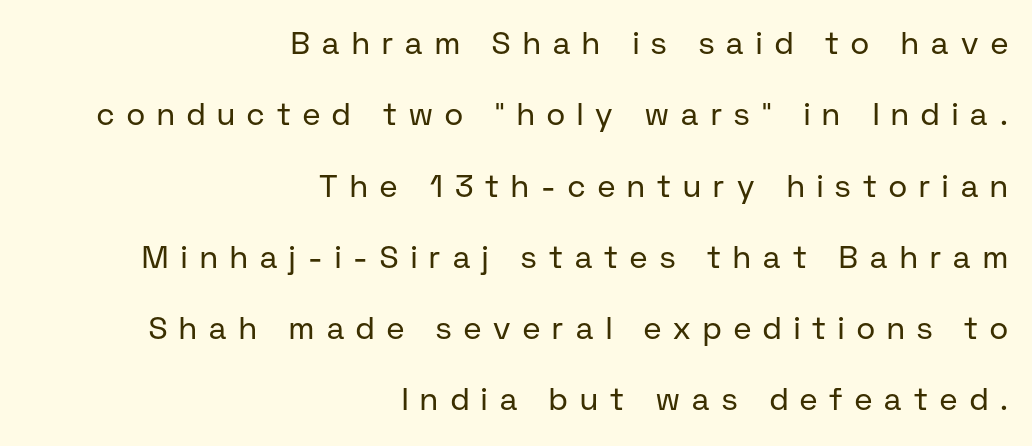
Display-style spreading of the glyphs; the letterfit is very open. Which margin do the lines hug? The right one — the left edge is uneven. Posture: upright roman. Stroke terminals: plain, sans-serif.
